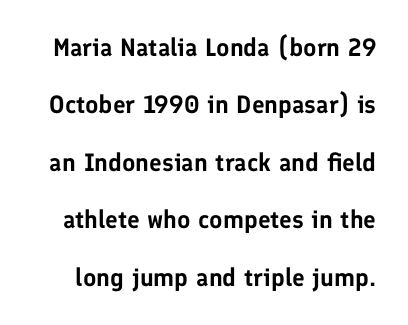
Line spacing here is loose. The space beneath each line is pristine and unruled. You could call the tracking neutral — neither tight nor loose. The specimen reads as upright at a glance.
